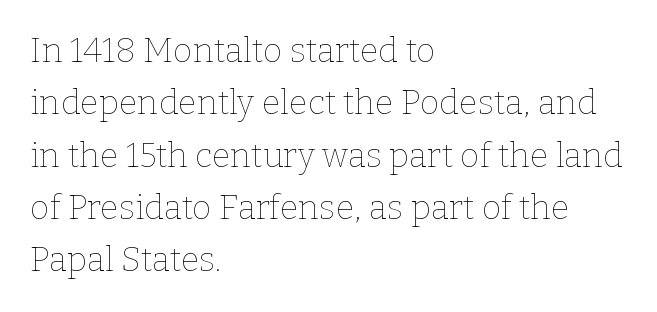
The image shows 34 px thin type, upright; set left-aligned, normal line spacing (1.54x), normal letter spacing, not underlined; low stroke contrast and a medium x-height.
